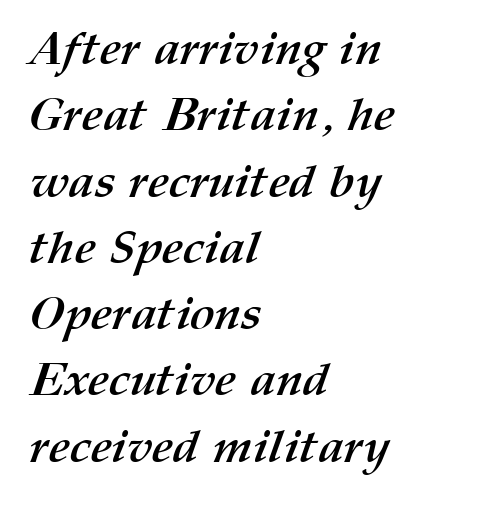
Q: Is the text bold? A: Yes.
Q: Is the text underlined? A: No.
Q: How is the paragraph aligned? A: Left-aligned.
Q: Is the spacing between letters normal or unusually wide? A: Normal.
Q: Is the spacing between lines tight, normal or loose? A: Normal.
Q: Width (condensed, normal, or wide)? A: Normal.
Q: Stroke contrast? A: Medium.
Q: x-height? A: Medium.
Q: Monospaced? A: No.
